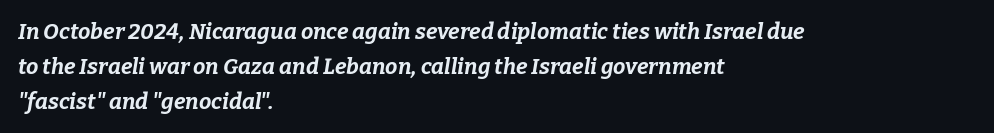
The letters sit at their default tracking, neither squeezed nor spread. The rendering uses a bold face; every stroke is thick and dark. Vertically, the passage feels balanced, rows spaced as you'd expect. Honestly, there is no underline to notice here at all. The font's italic variant was chosen for this text. The text block is weighted toward the left margin, trailing off unevenly rightward.
